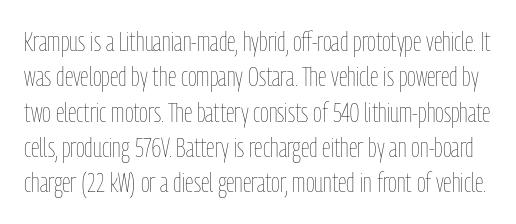
{"italic": "no", "bold": "no", "underline": "no", "line_spacing": "normal", "line_spacing_ratio": 1.31, "letter_spacing": "normal", "letter_spacing_em": 0.0, "glyph_px": 27}
